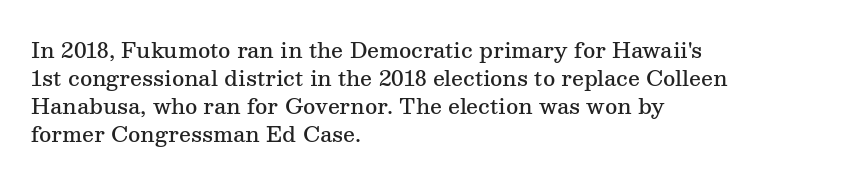
{"italic": "no", "bold": "semi", "underline": "no", "align": "left", "line_spacing": "normal", "line_spacing_ratio": 1.34, "letter_spacing": "normal", "letter_spacing_em": 0.0, "glyph_px": 21}
